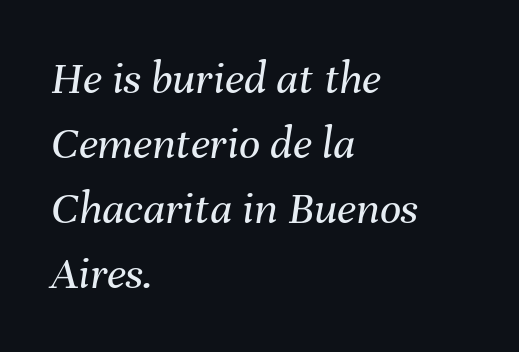
The image shows 47 px regular-weight type, italic (leaning right); set left-aligned, normal line spacing (1.38x), normal letter spacing, not underlined; medium stroke contrast and a medium x-height.
